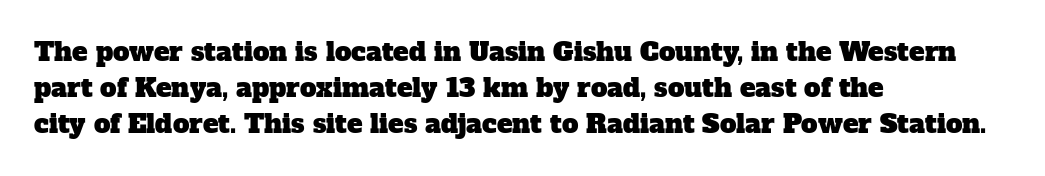
The image shows 26 px text type; set left-aligned, normal line spacing (1.38x), normal letter spacing, not underlined.
